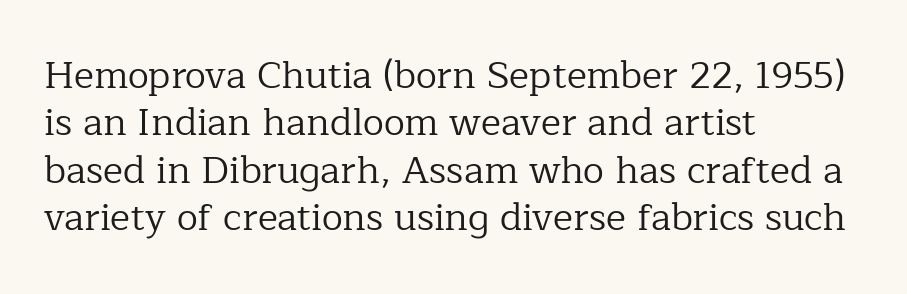
The image shows 38 px regular-weight serif type, upright; set left-aligned, normal line spacing (1.25x), normal letter spacing, not underlined; low stroke contrast and a medium x-height.
